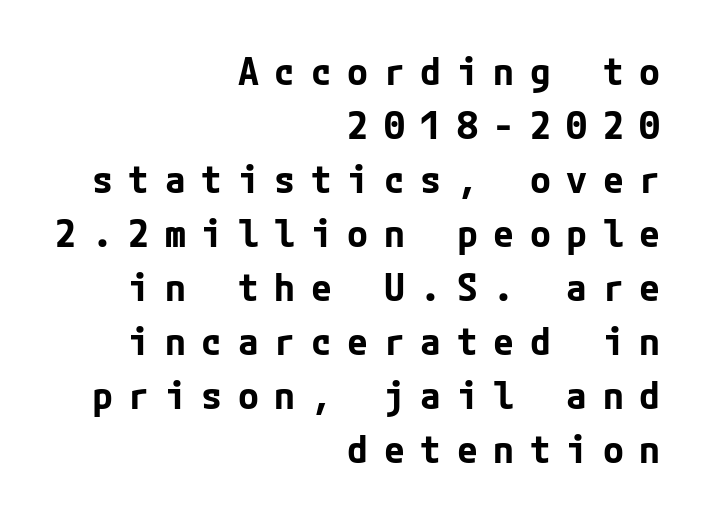
{"serif": "no", "italic": "no", "bold": "yes", "weight": "bold", "width": "normal", "stroke_contrast": "low", "x_height": "medium", "underline": "no", "align": "right", "line_spacing": "normal", "line_spacing_ratio": 1.42, "letter_spacing": "wide", "letter_spacing_em": 0.41, "glyph_px": 38}
